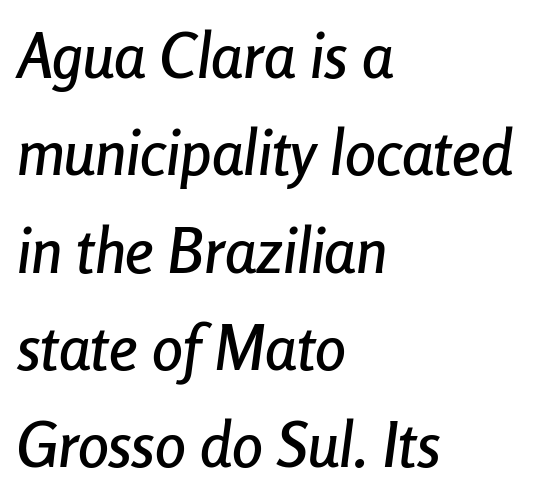
Q: Is the text italic (slanted)? A: Yes, it leans right by about 8 degrees.
Q: Is the text underlined? A: No.
Q: How is the paragraph aligned? A: Left-aligned.
Q: Is the spacing between letters normal or unusually wide? A: Normal.
Q: Is the spacing between lines tight, normal or loose? A: Normal.
Q: Width (condensed, normal, or wide)? A: Condensed.
Q: Stroke contrast? A: Low.
Q: x-height? A: Medium.
Q: Monospaced? A: No.
